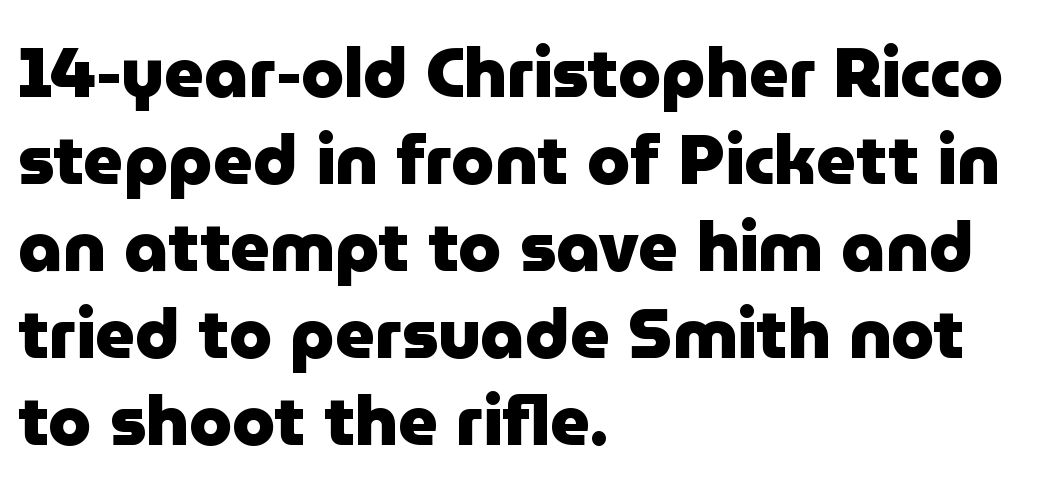
{"serif": "no", "italic": "no", "bold": "yes", "weight": "heavy", "width": "normal", "stroke_contrast": "low", "x_height": "medium", "monospaced": "no", "underline": "no", "align": "left", "line_spacing": "normal", "line_spacing_ratio": 1.26, "letter_spacing": "normal", "letter_spacing_em": 0.0, "glyph_px": 69}
